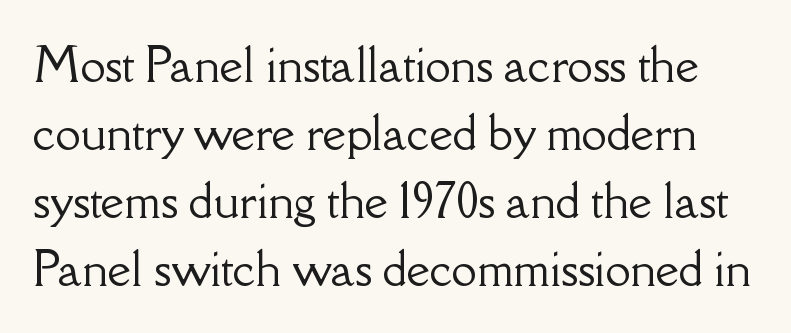
You could call the tracking neutral — neither tight nor loose. Old-style or modern, the face here clearly has serifs. Each row of text sits above clean, open space. When letters stand straight like this, we call the style roman or upright. Leading: standard.
